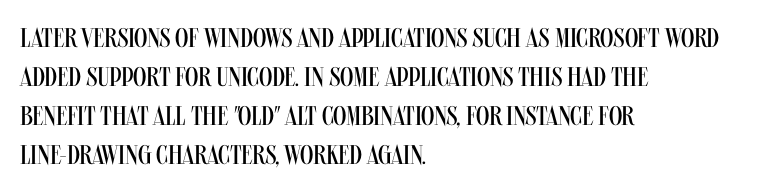
The image shows 27 px text type, upright; set left-aligned, normal line spacing (1.44x), normal letter spacing, not underlined.
